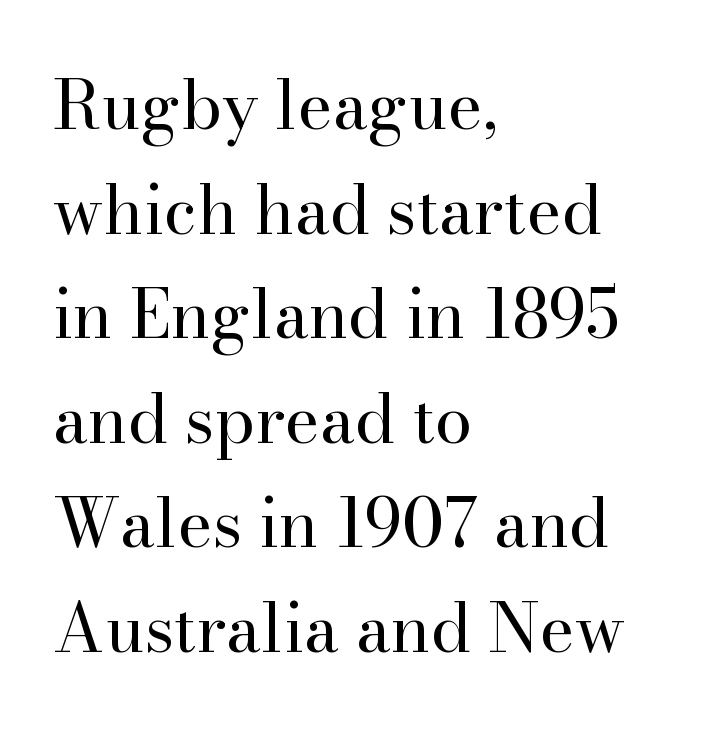
The image shows 67 px regular-weight serif type, upright; set left-aligned, normal line spacing (1.56x), normal letter spacing, not underlined; high stroke contrast and a small x-height.
